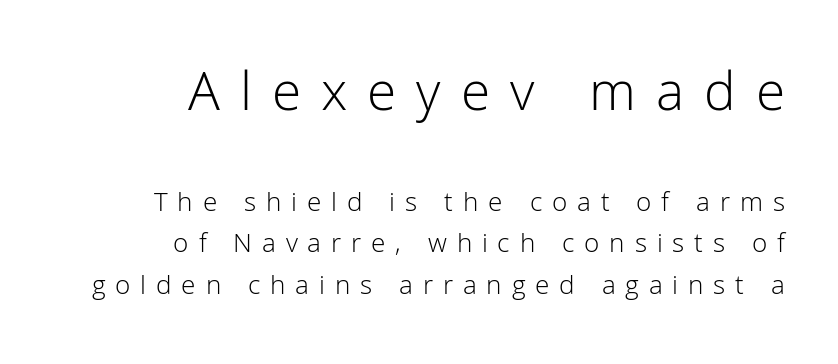
Q: Is the text bold? A: No.
Q: Is the text italic (slanted)? A: No, it is upright.
Q: Is the typeface a serif or a sans-serif typeface? A: Sans-serif.
Q: Is the text underlined? A: No.
Q: How is the paragraph aligned? A: Right-aligned.
Q: Is the spacing between letters normal or unusually wide? A: Unusually wide.
Q: Is the spacing between lines tight, normal or loose? A: Normal.
Q: Which block of text is set in a larger size, the first (top) or the second (bottom)? A: The first (top) one.
Q: Width (condensed, normal, or wide)? A: Normal.
Q: Stroke contrast? A: Low.
Q: x-height? A: Medium.
Q: Monospaced? A: No.
